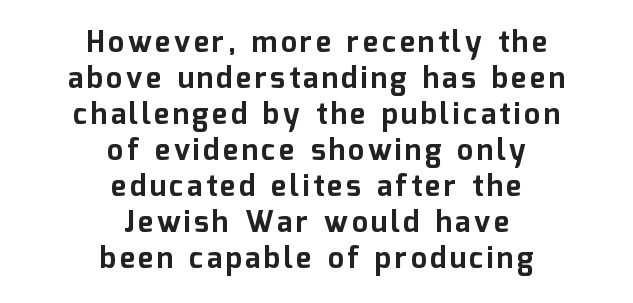
Q: Is the text bold? A: Yes.
Q: Is the text italic (slanted)? A: No, it is upright.
Q: Is the typeface a serif or a sans-serif typeface? A: Sans-serif.
Q: Is the text underlined? A: No.
Q: How is the paragraph aligned? A: Centered.
Q: Width (condensed, normal, or wide)? A: Normal.
Q: Stroke contrast? A: Low.
Q: x-height? A: Medium.
Q: Monospaced? A: No.
